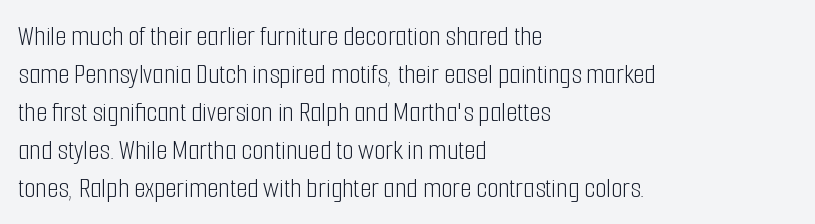
Q: Is the text bold? A: No.
Q: Is the text italic (slanted)? A: No, it is upright.
Q: Is the typeface a serif or a sans-serif typeface? A: Sans-serif.
Q: Is the text underlined? A: No.
Q: How is the paragraph aligned? A: Left-aligned.
Q: Is the spacing between letters normal or unusually wide? A: Normal.
Q: Is the spacing between lines tight, normal or loose? A: Normal.
Q: Width (condensed, normal, or wide)? A: Condensed.
Q: Stroke contrast? A: Low.
Q: x-height? A: Medium.
Q: Monospaced? A: No.
